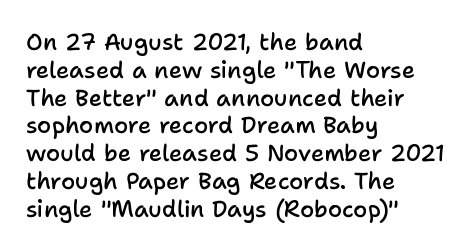
The letters stand straight up with perfectly vertical stems. Standard letterfit; no display-style spreading of the glyphs. Leftover space on each line is placed entirely after the last word. Look at the stroke-to-counter ratio: somewhat heavy, a semibold. Beneath every word, the page is bare.
